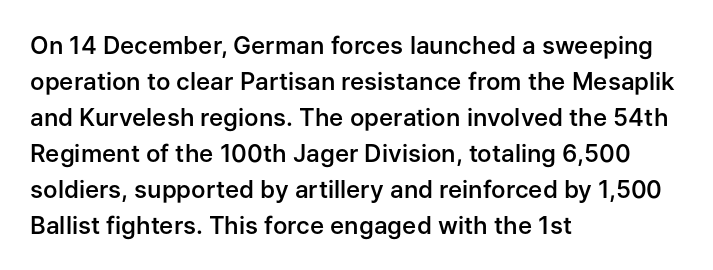
{"italic": "no", "bold": "semi", "underline": "no", "align": "left", "line_spacing": "normal", "line_spacing_ratio": 1.5, "letter_spacing": "normal", "letter_spacing_em": 0.0, "glyph_px": 24}
